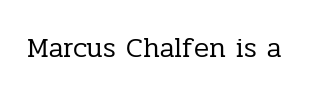
{"serif": "yes", "italic": "no", "bold": "no", "weight": "regular", "width": "normal", "stroke_contrast": "low", "x_height": "medium", "monospaced": "no", "underline": "no", "letter_spacing": "normal", "letter_spacing_em": 0.0, "glyph_px": 28}
